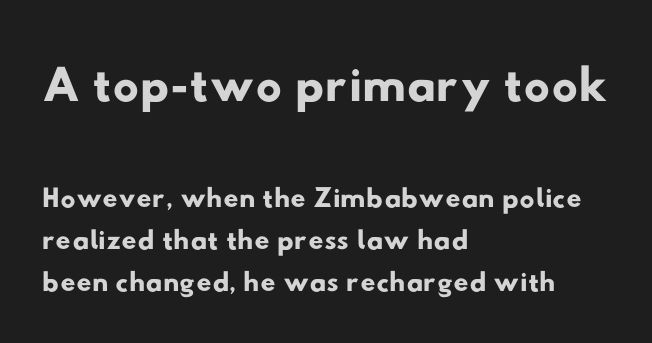
{"serif": "no", "width": "wide", "stroke_contrast": "low", "x_height": "small", "monospaced": "no", "underline": "no", "align": "left", "line_spacing": "tight", "line_spacing_ratio": 1.0, "letter_spacing": "normal", "letter_spacing_em": 0.0, "larger_block": "first", "size_ratio": 1.74, "glyph_px": 73}
